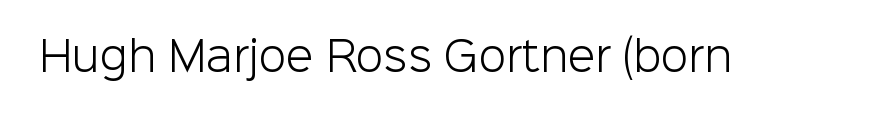
{"serif": "no", "italic": "no", "bold": "no", "weight": "light", "width": "normal", "stroke_contrast": "low", "x_height": "medium", "monospaced": "no", "underline": "no", "letter_spacing": "normal", "letter_spacing_em": 0.0, "glyph_px": 40}
